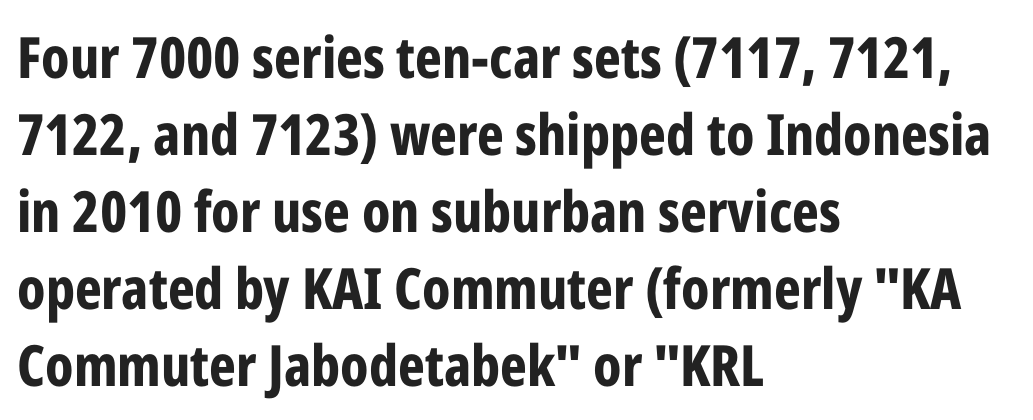
The image shows 57 px bold, condensed sans-serif type, upright; set left-aligned, normal line spacing (1.35x), normal letter spacing, not underlined; low stroke contrast and a medium x-height.
